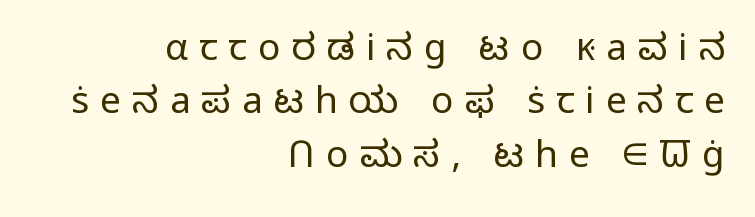
{"serif": "no", "italic": "no", "bold": "no", "weight": "light", "width": "normal", "stroke_contrast": "low", "x_height": "medium", "monospaced": "no", "underline": "no", "align": "right", "line_spacing": "normal", "line_spacing_ratio": 1.44, "letter_spacing": "wide", "letter_spacing_em": 0.3, "glyph_px": 37}
